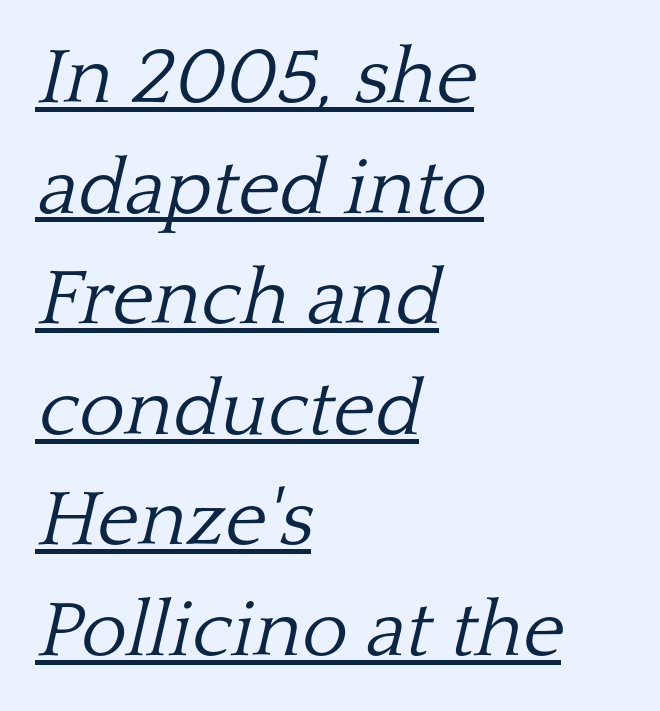
{"serif": "yes", "italic": "yes", "lean": "right", "slant_degrees": 13, "bold": "no", "weight": "light", "width": "normal", "stroke_contrast": "low", "x_height": "medium", "monospaced": "no", "underline": "yes", "align": "left", "line_spacing": "normal", "line_spacing_ratio": 1.4, "letter_spacing": "normal", "letter_spacing_em": 0.0, "glyph_px": 79}
